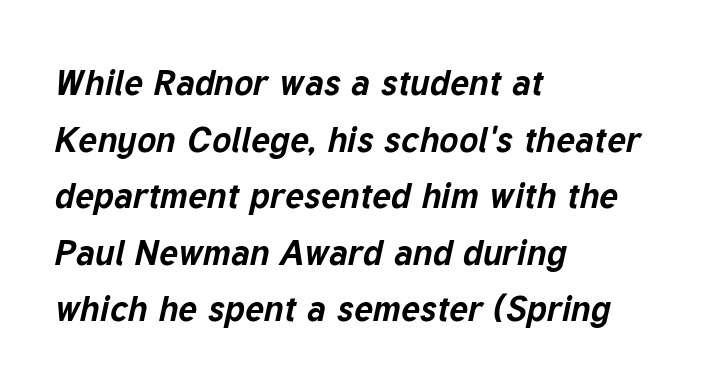
Only glyphs here, with clear space below each row. Varying glyph widths throughout — classic text-font behaviour. The letters sit at their default tracking, neither squeezed nor spread. In terms of posture, this sample is oblique.
